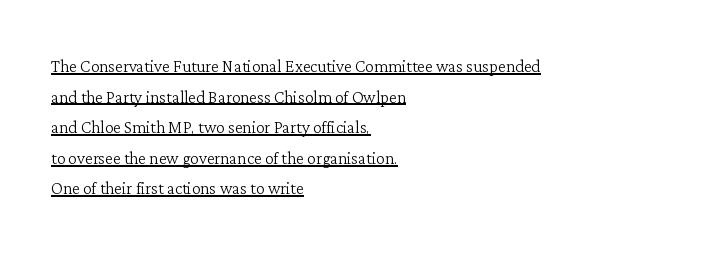
The image shows 22 px text type, upright; set left-aligned, normal line spacing (1.39x), normal letter spacing, underlined.
